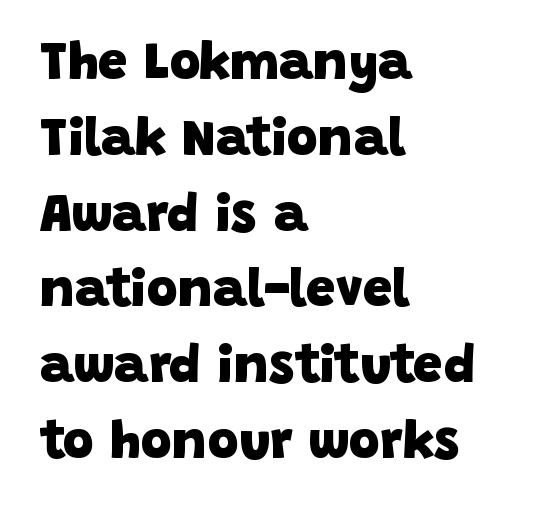
Spacing verdict: proportional, widths tailored to each character. A typesetter would call this leading conventional body-copy spacing. The setting favours the left margin, as ordinary paragraphs usually do. Font category for this specimen: sans-serif. Lines of text with bare space underneath.
